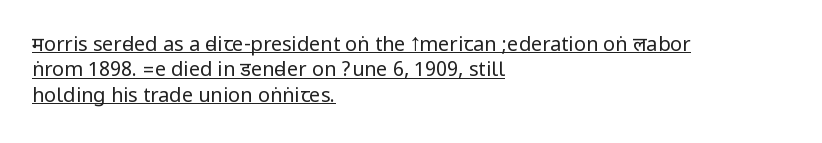
The image shows 20 px text type, upright; set left-aligned, normal line spacing (1.27x), normal letter spacing, underlined.
